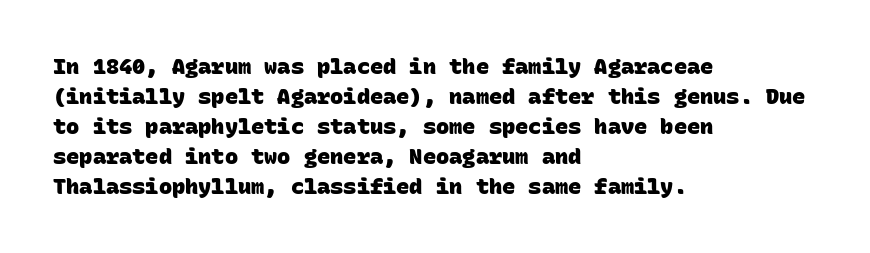
{"bold": "yes", "underline": "no", "align": "left", "line_spacing": "normal", "line_spacing_ratio": 1.36, "letter_spacing": "normal", "letter_spacing_em": 0.0, "glyph_px": 22}
